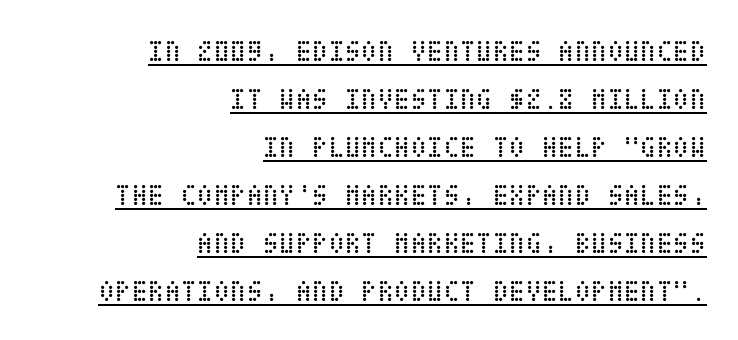
{"italic": "no", "bold": "no", "weight": "regular", "width": "condensed", "stroke_contrast": "low", "x_height": "large", "underline": "yes", "align": "right", "line_spacing": "normal", "line_spacing_ratio": 1.6, "letter_spacing": "normal", "letter_spacing_em": 0.0, "glyph_px": 30}
